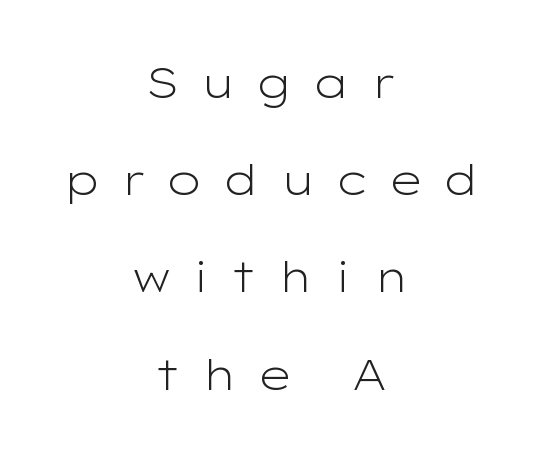
The image shows 43 px light, wide sans-serif type, upright; set centered, loose line spacing (2.26x), unusually wide letter spacing (+0.47 em), not underlined; low stroke contrast and a medium x-height.
